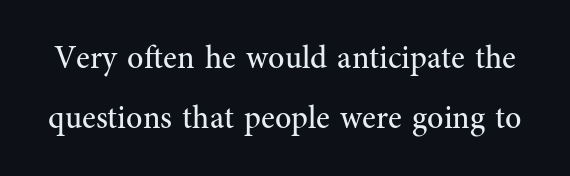
The rendering shows small feet on the letterforms — a serif design. The font's upright variant was chosen for this text. Character widths vary here, with narrow letters taking less room than wide ones. The line texture is even and compact thanks to regular tracking. Letters have the restrained weight of plain body copy at most. Underline: absent.
